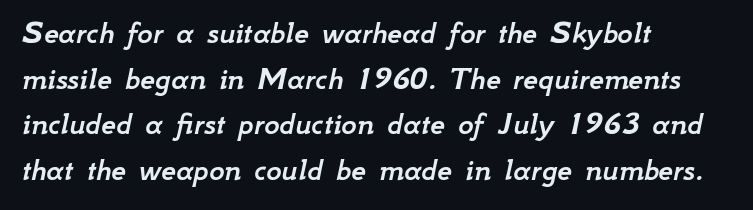
The image shows 33 px text type, italic (leaning right); set left-aligned, normal line spacing (1.38x), normal letter spacing, not underlined; low stroke contrast and a small x-height.
